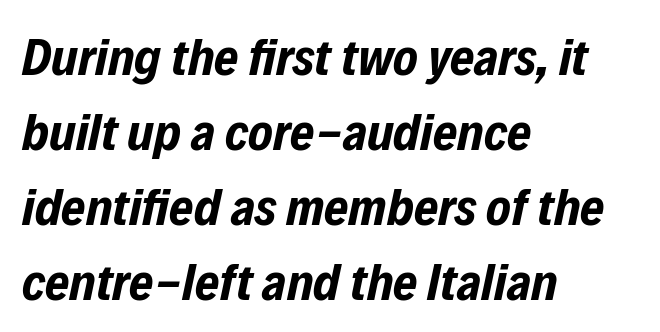
The image shows 52 px bold, condensed type, italic (leaning right); set left-aligned, normal line spacing (1.44x), normal letter spacing, not underlined; low stroke contrast and a medium x-height.
